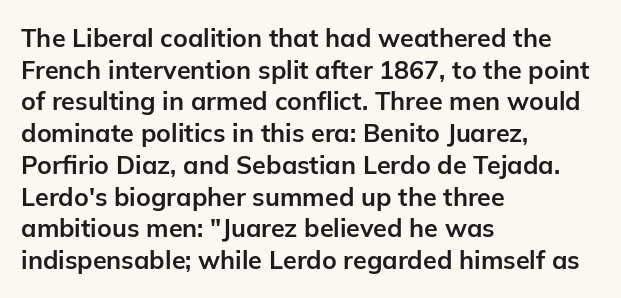
{"italic": "no", "bold": "yes", "underline": "no", "align": "left", "line_spacing": "normal", "line_spacing_ratio": 1.27, "letter_spacing": "normal", "letter_spacing_em": 0.0, "glyph_px": 25}
